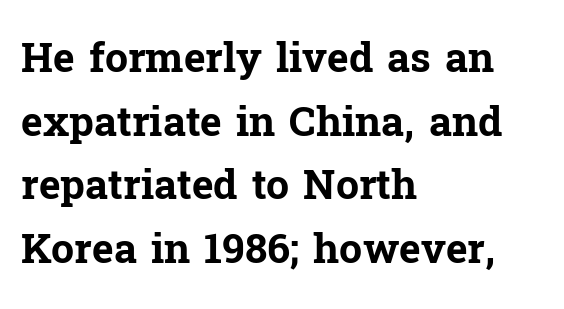
The image shows 41 px bold serif type, upright; set left-aligned, normal line spacing (1.55x), normal letter spacing, not underlined; low stroke contrast and a medium x-height.
